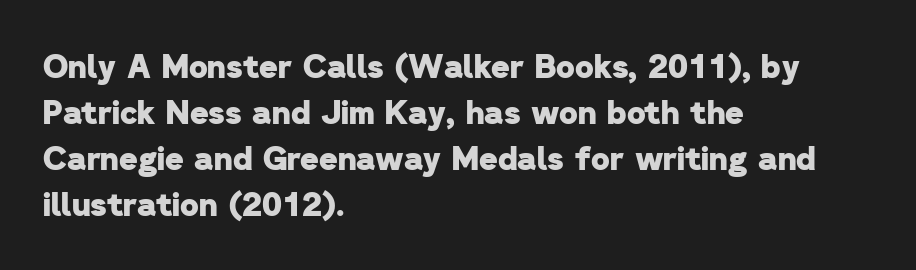
The image shows 32 px heavy sans-serif type; set left-aligned, normal line spacing (1.44x), normal letter spacing, not underlined; low stroke contrast and a medium x-height.
